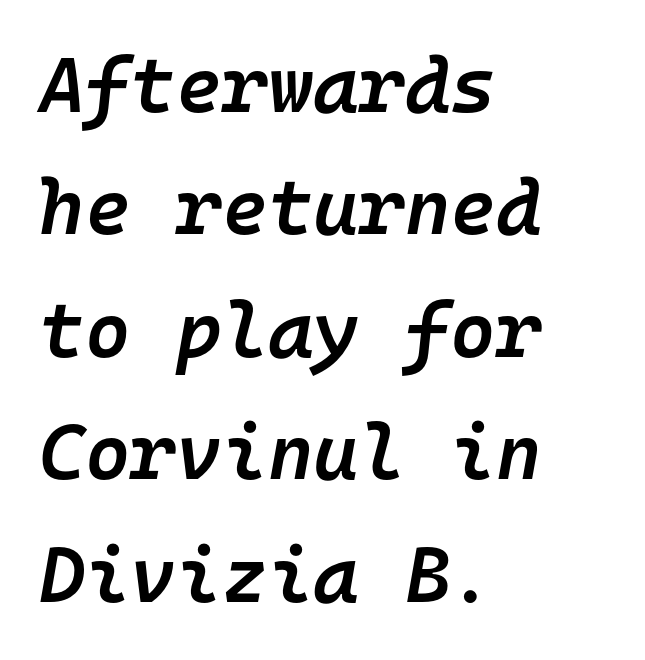
Caption: semibold face, moderately heavy strokes. This sample is left-justified, so line endings fall wherever the words run out. A normal amount of white space separates one row of letters from the next. You could call the tracking neutral — neither tight nor loose.
